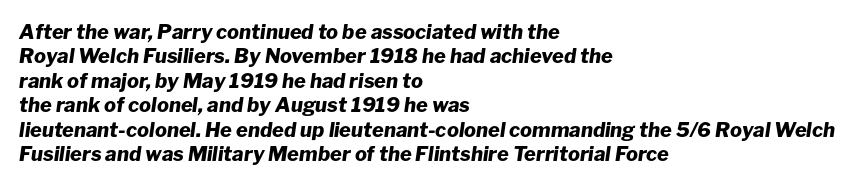
Quick note: italic. These lines keep a tight, regular rhythm from letter to letter. The text block is weighted toward the left margin, trailing off unevenly rightward. In terms of weight, the rendering is a true, heavy bold. Unmarked baselines from the first word to the last.
